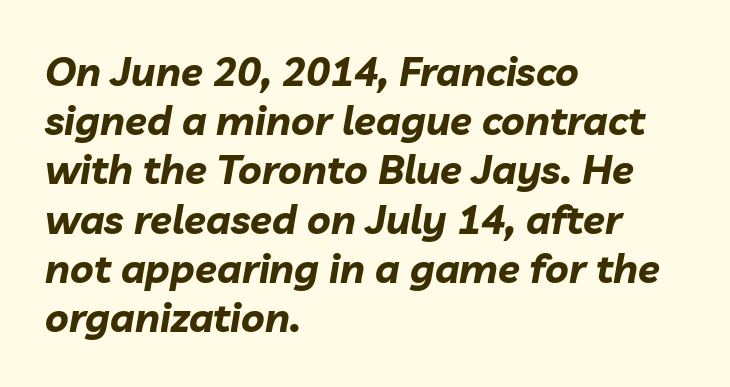
Only glyphs here, with clear space below each row. In terms of posture, this sample is oblique. Inter-character spacing is left at the font's built-in metrics. Teacher's note: observe the even left margin — that is flush-left alignment. The characters look thick and weighty, a clear bold. These lines are rendered in a variable-pitch font.
